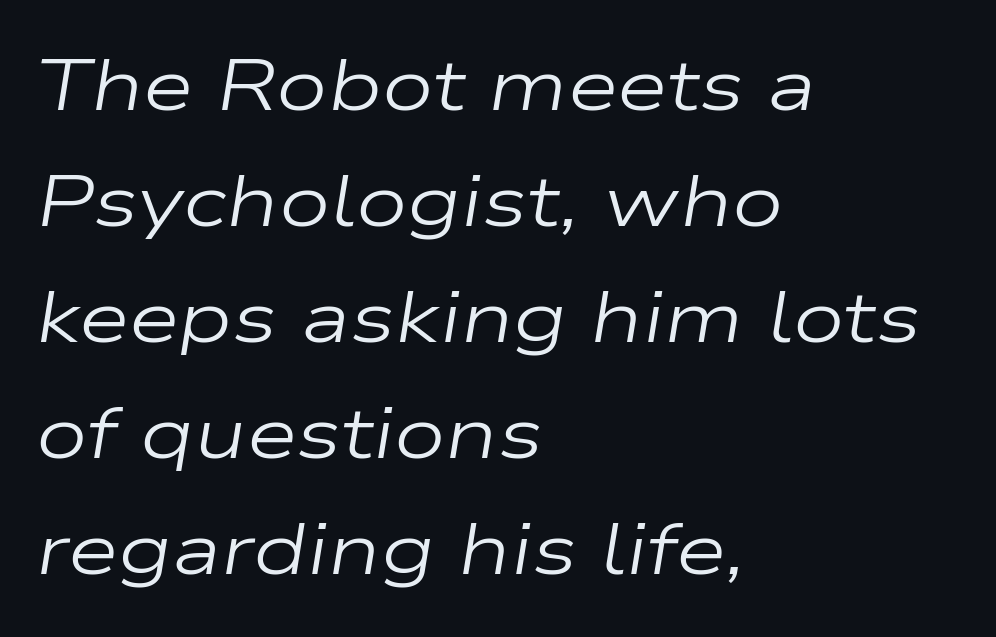
The image shows 73 px regular-weight, wide type, italic (leaning right); set left-aligned, normal line spacing (1.59x), normal letter spacing, not underlined; low stroke contrast and a medium x-height.
